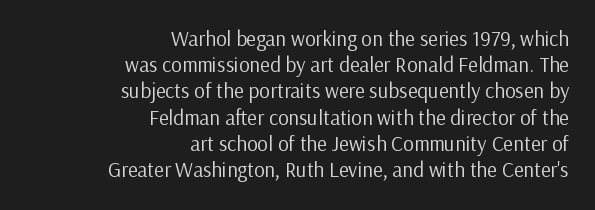
Q: Is the text bold? A: No.
Q: Is the text italic (slanted)? A: No, it is upright.
Q: Is the text underlined? A: No.
Q: How is the paragraph aligned? A: Right-aligned.
Q: Is the spacing between letters normal or unusually wide? A: Normal.
Q: Is the spacing between lines tight, normal or loose? A: Normal.
